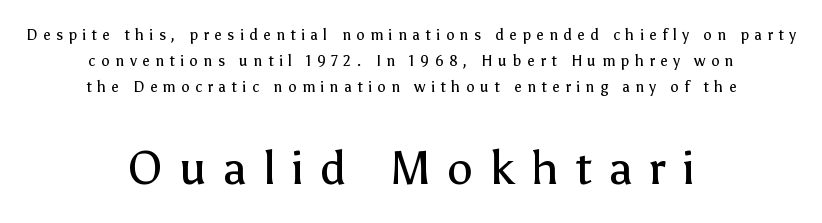
Q: Is the text bold? A: No.
Q: Is the text italic (slanted)? A: No, it is upright.
Q: Is the typeface a serif or a sans-serif typeface? A: Sans-serif.
Q: Is the text underlined? A: No.
Q: How is the paragraph aligned? A: Centered.
Q: Is the spacing between letters normal or unusually wide? A: Unusually wide.
Q: Which block of text is set in a larger size, the first (top) or the second (bottom)? A: The second (bottom) one.
Q: Width (condensed, normal, or wide)? A: Normal.
Q: Stroke contrast? A: Low.
Q: x-height? A: Medium.
Q: Monospaced? A: No.
